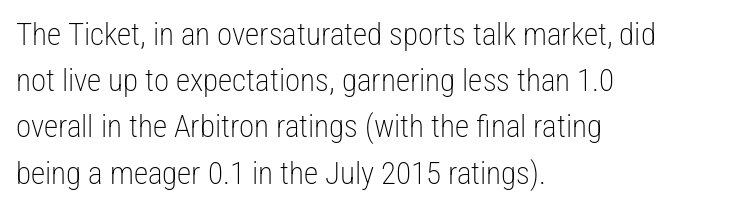
The image shows 31 px light, condensed sans-serif type, upright; set left-aligned, normal line spacing (1.49x), normal letter spacing, not underlined; low stroke contrast and a medium x-height.
